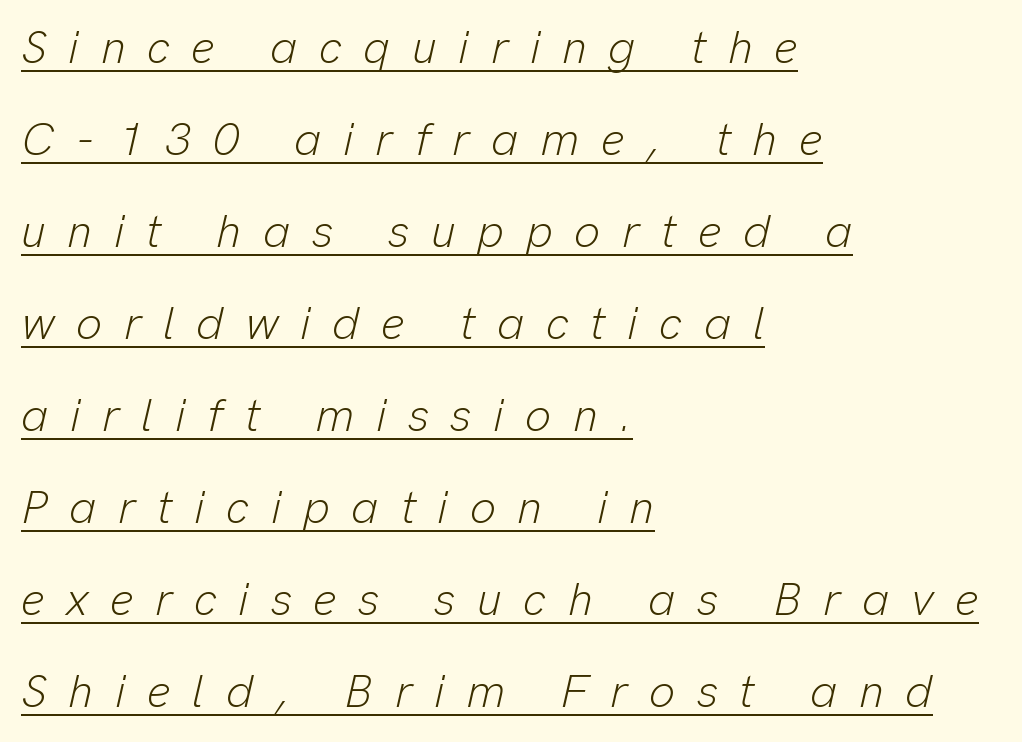
{"italic": "yes", "lean": "right", "slant_degrees": 13, "bold": "no", "weight": "light", "width": "normal", "stroke_contrast": "low", "x_height": "medium", "monospaced": "no", "underline": "yes", "align": "left", "line_spacing": "loose", "line_spacing_ratio": 2.0, "letter_spacing": "wide", "letter_spacing_em": 0.47, "glyph_px": 46}
